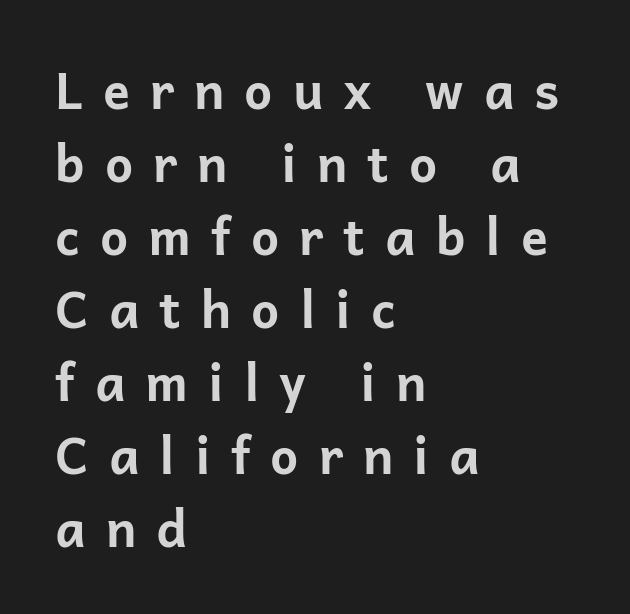
{"serif": "no", "italic": "no", "bold": "yes", "weight": "bold", "width": "normal", "stroke_contrast": "low", "x_height": "medium", "monospaced": "no", "underline": "no", "align": "left", "line_spacing": "normal", "line_spacing_ratio": 1.46, "letter_spacing": "wide", "letter_spacing_em": 0.4, "glyph_px": 50}
